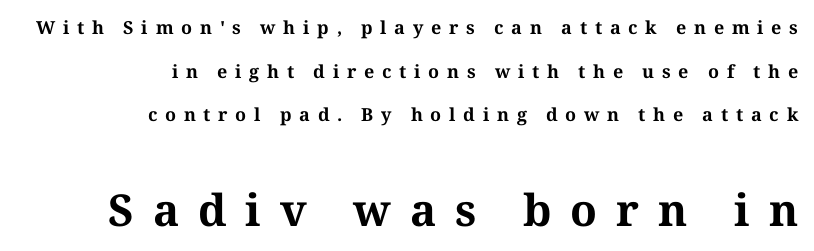
Letter spacing: wide. Vertically, the passage feels expansive, rows floating well apart. Descenders hang freely into open space. Serif or sans? Serif — the stroke terminals have little feet. You'd pick this weight for a headline — it's a proper bold.
